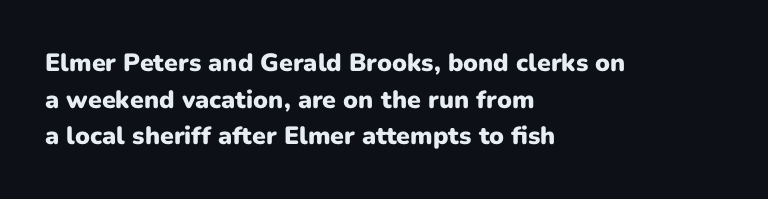
The image shows 25 px bold type, upright; set left-aligned, normal line spacing (1.47x), normal letter spacing, not underlined.
